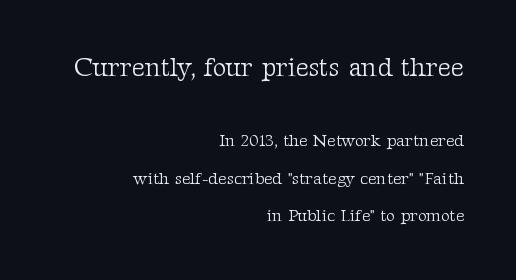
Glyph-to-glyph distance matches everyday printed text. Caption: multi-line text, flush right, ragged left. These lines were composed using upright roman letters. Plain, unruled lines of type. These lines stand farther apart than default settings would place them.
